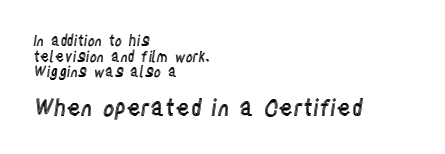
Q: Is the text italic (slanted)? A: Yes.
Q: Is the text underlined? A: No.
Q: How is the paragraph aligned? A: Left-aligned.
Q: Is the spacing between letters normal or unusually wide? A: Normal.
Q: Is the spacing between lines tight, normal or loose? A: Tight.
Q: Which block of text is set in a larger size, the first (top) or the second (bottom)? A: The second (bottom) one.
